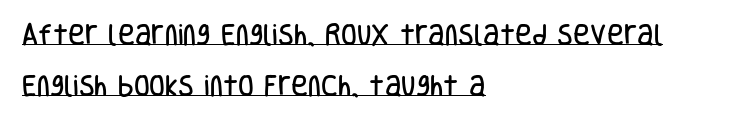
The glyphs are accompanied by a horizontal stroke just below them. Default kerning and tracking; the words read as compact shapes. Does the lettering tilt? It doesn't — this is upright. Vertical spacing — loose.
